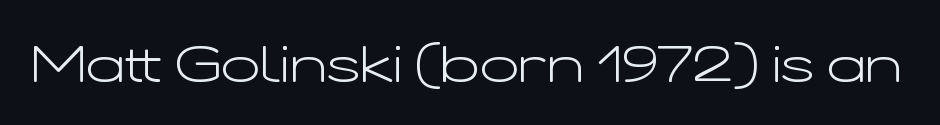
The strip under each line holds only bare page. Proportional: the letters do not fall into vertical columns. The weight tops out at a normal text grade. The typography opts for an upright posture over an oblique one. This sample uses a sans-serif face. Tracking value appears to be zero — textbook default spacing.
